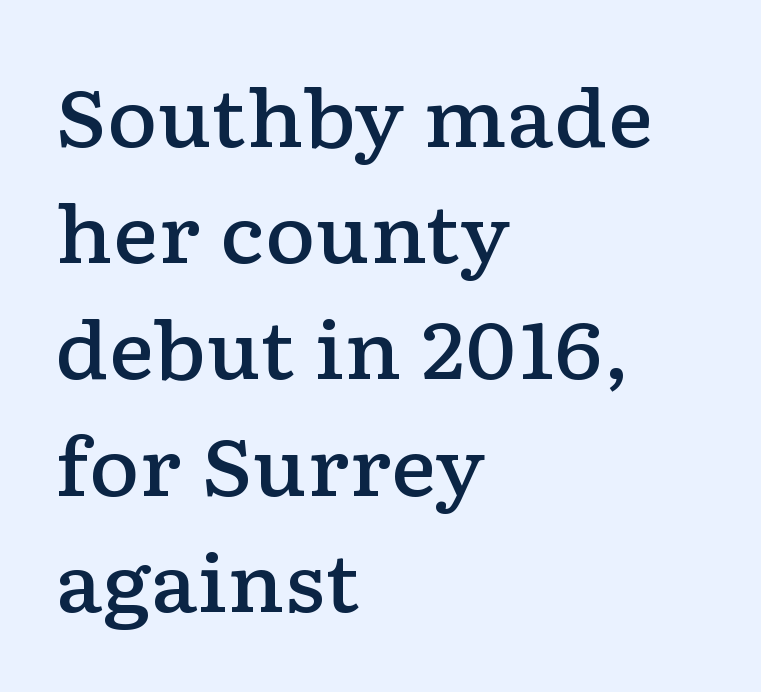
Q: Is the text bold? A: Semi-bold.
Q: Is the text italic (slanted)? A: No, it is upright.
Q: Is the typeface a serif or a sans-serif typeface? A: Serif.
Q: Is the text underlined? A: No.
Q: How is the paragraph aligned? A: Left-aligned.
Q: Is the spacing between letters normal or unusually wide? A: Normal.
Q: Is the spacing between lines tight, normal or loose? A: Normal.
Q: Width (condensed, normal, or wide)? A: Wide.
Q: Stroke contrast? A: Low.
Q: x-height? A: Medium.
Q: Monospaced? A: No.
